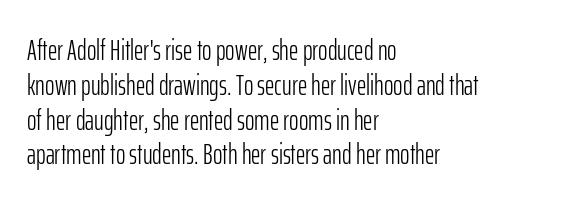
Is the stroke heavy? The answer is a plain regular-or-lighter. Clear beneath every line of the passage. A sans-serif font was chosen for this passage. Glyph-to-glyph distance matches everyday printed text. Each letter keeps its own natural width here, so spacing adapts to shape.
